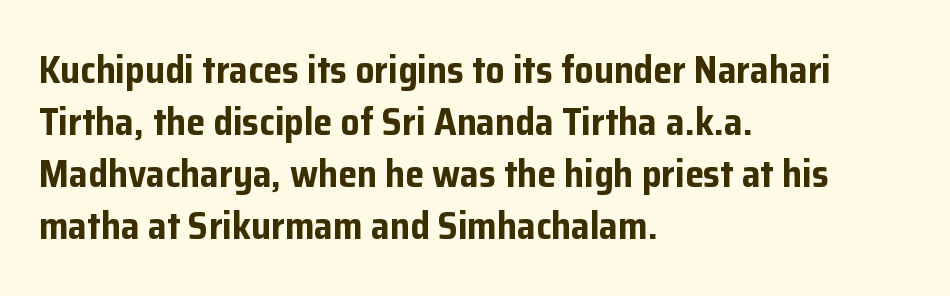
{"serif": "no", "italic": "no", "bold": "yes", "weight": "bold", "width": "normal", "stroke_contrast": "low", "x_height": "medium", "monospaced": "no", "underline": "no", "align": "left", "line_spacing": "normal", "line_spacing_ratio": 1.37, "letter_spacing": "normal", "letter_spacing_em": 0.0, "glyph_px": 38}
